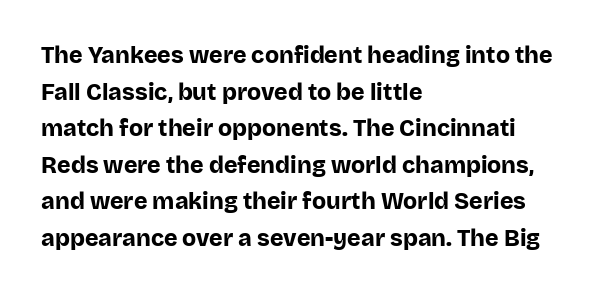
Q: Is the text bold? A: Yes.
Q: Is the text italic (slanted)? A: No, it is upright.
Q: Is the text underlined? A: No.
Q: How is the paragraph aligned? A: Left-aligned.
Q: Is the spacing between letters normal or unusually wide? A: Normal.
Q: Is the spacing between lines tight, normal or loose? A: Normal.
